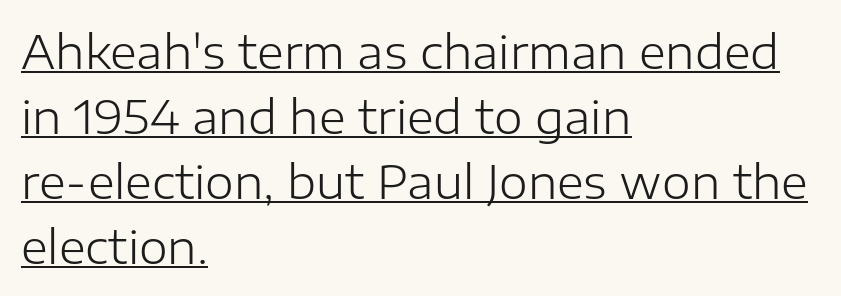
Q: Is the text bold? A: No.
Q: Is the text italic (slanted)? A: No, it is upright.
Q: Is the typeface a serif or a sans-serif typeface? A: Sans-serif.
Q: Is the text underlined? A: Yes.
Q: How is the paragraph aligned? A: Left-aligned.
Q: Is the spacing between letters normal or unusually wide? A: Normal.
Q: Is the spacing between lines tight, normal or loose? A: Normal.
Q: Width (condensed, normal, or wide)? A: Normal.
Q: Stroke contrast? A: Low.
Q: x-height? A: Medium.
Q: Monospaced? A: No.
